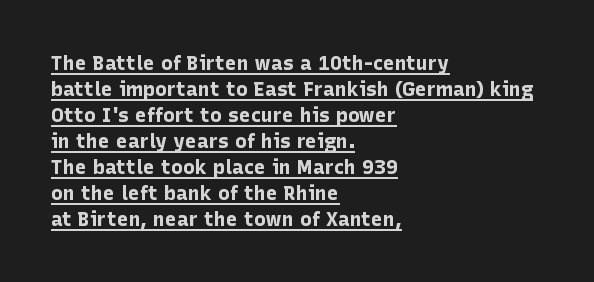
Horizontally, the lines are justified to the leading edge only. The type sits square on the baseline with zero lean. Caption: lettering with a line underneath. If you measured baseline to baseline, you'd find a middling distance.
